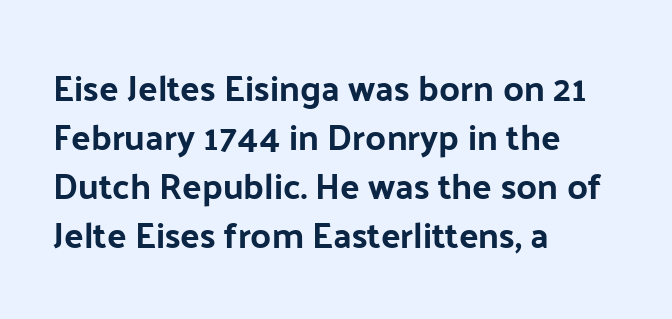
Q: Is the text italic (slanted)? A: No, it is upright.
Q: Is the typeface a serif or a sans-serif typeface? A: Sans-serif.
Q: Is the text underlined? A: No.
Q: How is the paragraph aligned? A: Left-aligned.
Q: Is the spacing between letters normal or unusually wide? A: Normal.
Q: Is the spacing between lines tight, normal or loose? A: Normal.
Q: Width (condensed, normal, or wide)? A: Normal.
Q: Stroke contrast? A: Low.
Q: x-height? A: Medium.
Q: Monospaced? A: No.
